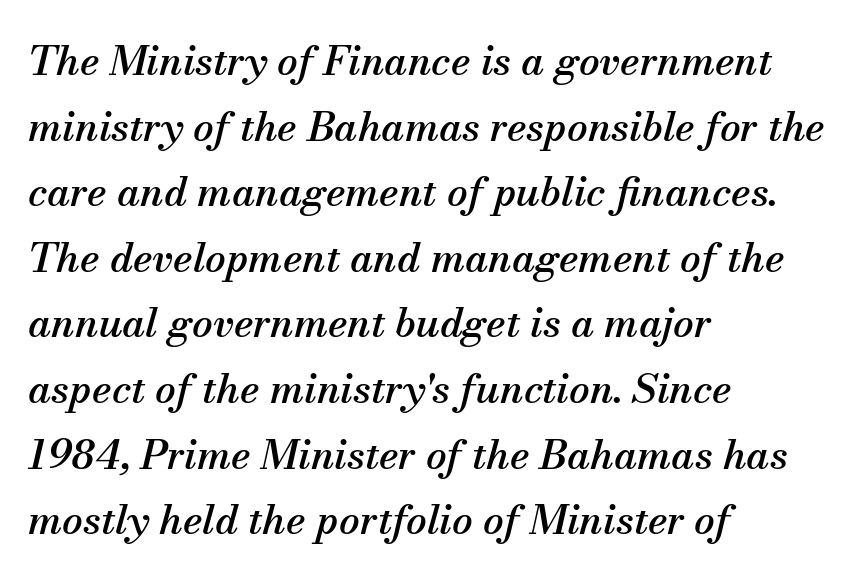
Q: Is the text italic (slanted)? A: Yes, it leans right by about 13 degrees.
Q: Is the typeface a serif or a sans-serif typeface? A: Serif.
Q: Is the text underlined? A: No.
Q: How is the paragraph aligned? A: Left-aligned.
Q: Is the spacing between letters normal or unusually wide? A: Normal.
Q: Is the spacing between lines tight, normal or loose? A: Normal.
Q: Width (condensed, normal, or wide)? A: Normal.
Q: Stroke contrast? A: Medium.
Q: x-height? A: Small.
Q: Monospaced? A: No.
